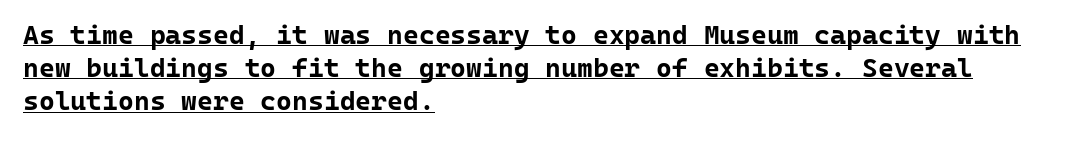
Q: Is the text bold? A: Yes.
Q: Is the text italic (slanted)? A: No, it is upright.
Q: Is the text underlined? A: Yes.
Q: How is the paragraph aligned? A: Left-aligned.
Q: Is the spacing between letters normal or unusually wide? A: Normal.
